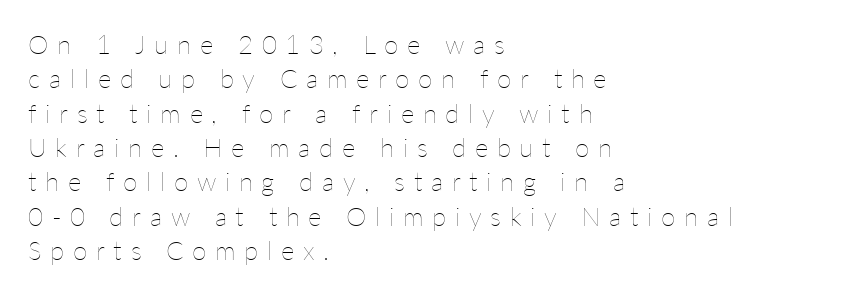
Q: Is the text bold? A: No.
Q: Is the text italic (slanted)? A: No, it is upright.
Q: Is the text underlined? A: No.
Q: How is the paragraph aligned? A: Left-aligned.
Q: Is the spacing between letters normal or unusually wide? A: Unusually wide.
Q: Is the spacing between lines tight, normal or loose? A: Normal.
